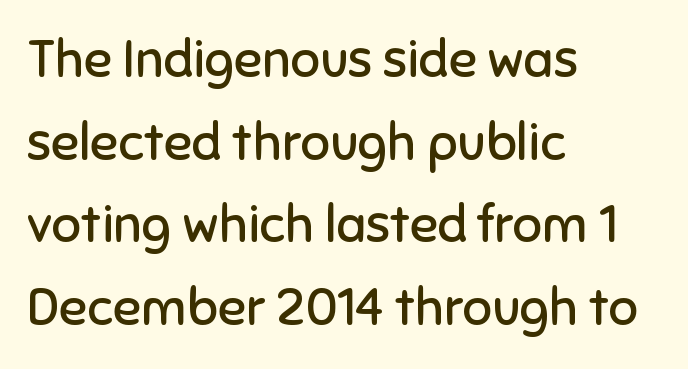
{"serif": "no", "italic": "no", "bold": "no", "weight": "regular", "width": "normal", "stroke_contrast": "low", "x_height": "medium", "monospaced": "no", "underline": "no", "align": "left", "line_spacing": "normal", "line_spacing_ratio": 1.59, "letter_spacing": "normal", "letter_spacing_em": 0.0, "glyph_px": 52}
